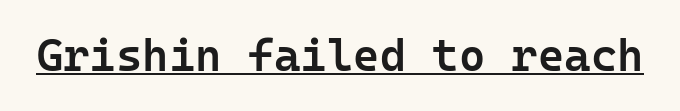
{"serif": "no", "italic": "no", "bold": "semi", "weight": "semibold", "width": "normal", "stroke_contrast": "low", "x_height": "medium", "monospaced": "yes", "underline": "yes", "letter_spacing": "normal", "letter_spacing_em": 0.0, "glyph_px": 45}
